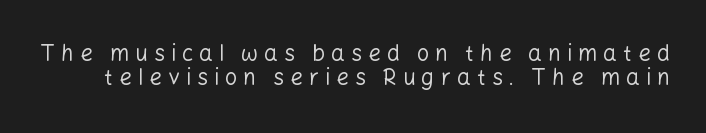
Q: Is the text bold? A: No.
Q: Is the text italic (slanted)? A: No, it is upright.
Q: Is the text underlined? A: No.
Q: Is the spacing between letters normal or unusually wide? A: Unusually wide.
Q: Is the spacing between lines tight, normal or loose? A: Tight.
